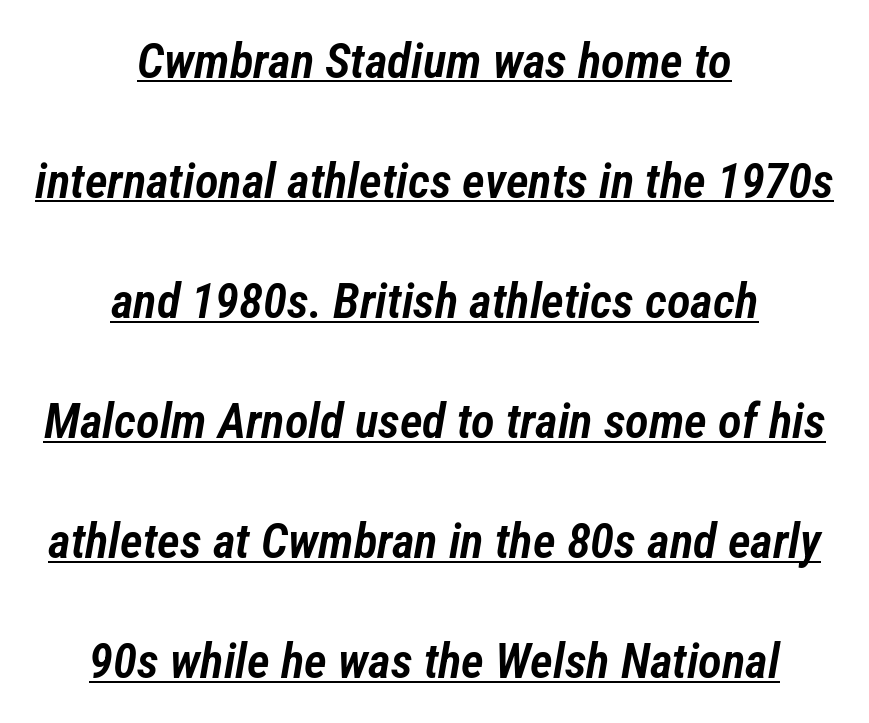
The image shows 49 px semibold, condensed type, italic (leaning right); set centered, loose line spacing (2.45x), normal letter spacing, underlined; low stroke contrast and a medium x-height.
